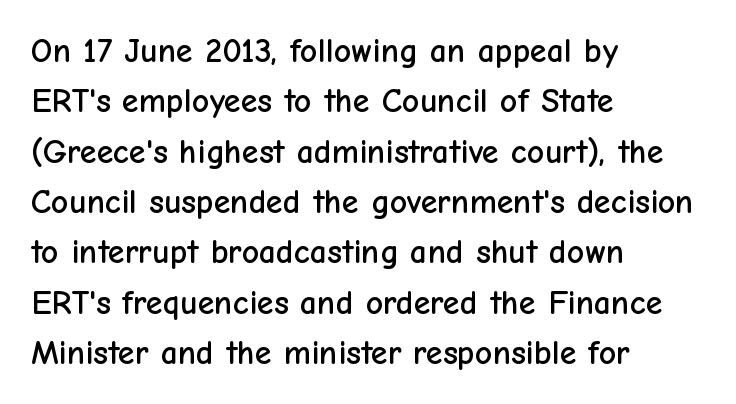
{"serif": "no", "italic": "no", "width": "normal", "stroke_contrast": "low", "x_height": "medium", "monospaced": "no", "underline": "no", "align": "left", "line_spacing": "normal", "line_spacing_ratio": 1.48, "letter_spacing": "normal", "letter_spacing_em": 0.0, "glyph_px": 34}
